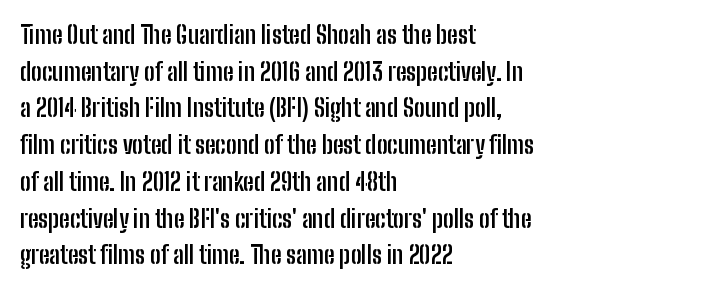
{"italic": "no", "bold": "yes", "underline": "no", "align": "left", "line_spacing": "normal", "line_spacing_ratio": 1.53, "letter_spacing": "normal", "letter_spacing_em": 0.0, "glyph_px": 24}
